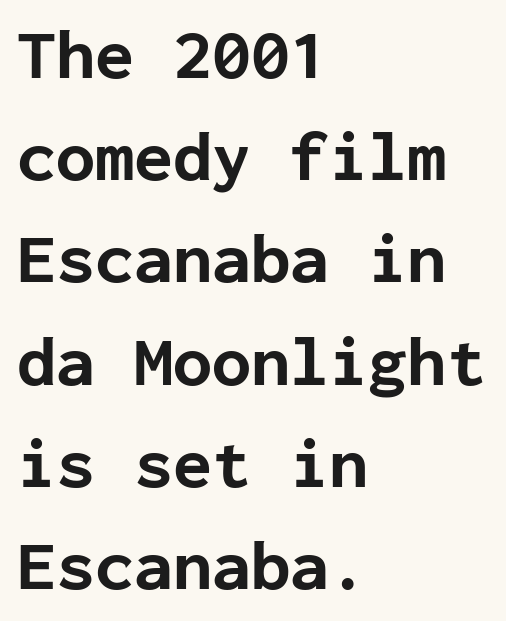
Q: Is the text bold? A: Yes.
Q: Is the text italic (slanted)? A: No, it is upright.
Q: Is the typeface a serif or a sans-serif typeface? A: Sans-serif.
Q: Is the text underlined? A: No.
Q: How is the paragraph aligned? A: Left-aligned.
Q: Is the spacing between letters normal or unusually wide? A: Normal.
Q: Is the spacing between lines tight, normal or loose? A: Normal.
Q: Width (condensed, normal, or wide)? A: Normal.
Q: Stroke contrast? A: Low.
Q: x-height? A: Medium.
Q: Monospaced? A: Yes.
